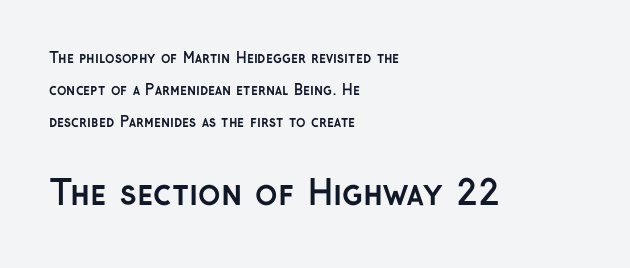
In terms of weight, the rendering is a true, heavy bold. Notice how the stems are strictly vertical — no italics here. Lines of text with bare space underneath. The face used here appears at its bigger size in the lower chunk. Inter-character spacing is left at the font's built-in metrics.
